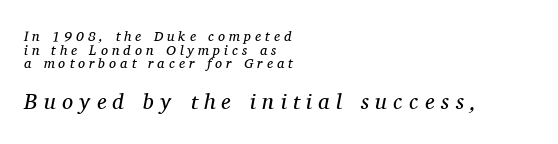
{"italic": "yes", "lean": "right", "slant_degrees": 11, "bold": "no", "underline": "no", "align": "left", "line_spacing": "tight", "line_spacing_ratio": 0.97, "letter_spacing": "wide", "letter_spacing_em": 0.29, "larger_block": "second", "size_ratio": 1.57, "glyph_px": 22}
